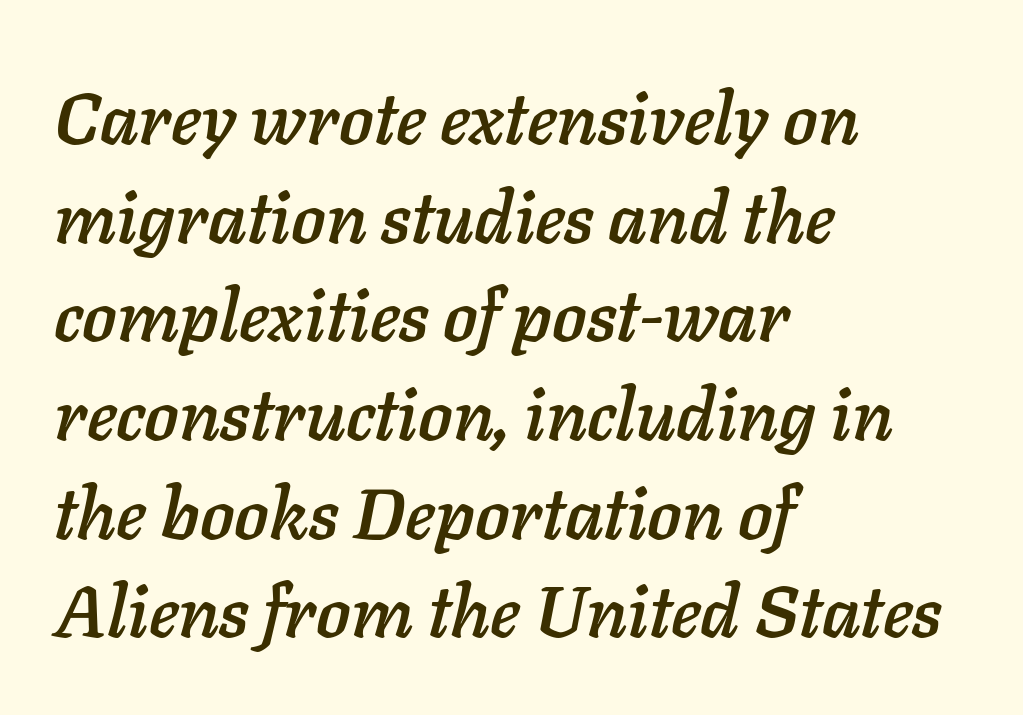
Q: Is the text italic (slanted)? A: Yes, it leans right by about 11 degrees.
Q: Is the text underlined? A: No.
Q: How is the paragraph aligned? A: Left-aligned.
Q: Is the spacing between letters normal or unusually wide? A: Normal.
Q: Is the spacing between lines tight, normal or loose? A: Normal.
Q: Width (condensed, normal, or wide)? A: Normal.
Q: Stroke contrast? A: Low.
Q: x-height? A: Medium.
Q: Monospaced? A: No.
